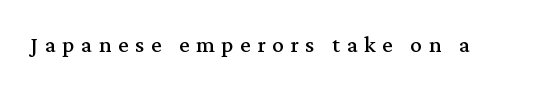
Q: Is the text italic (slanted)? A: No, it is upright.
Q: Is the text underlined? A: No.
Q: Is the spacing between letters normal or unusually wide? A: Unusually wide.
